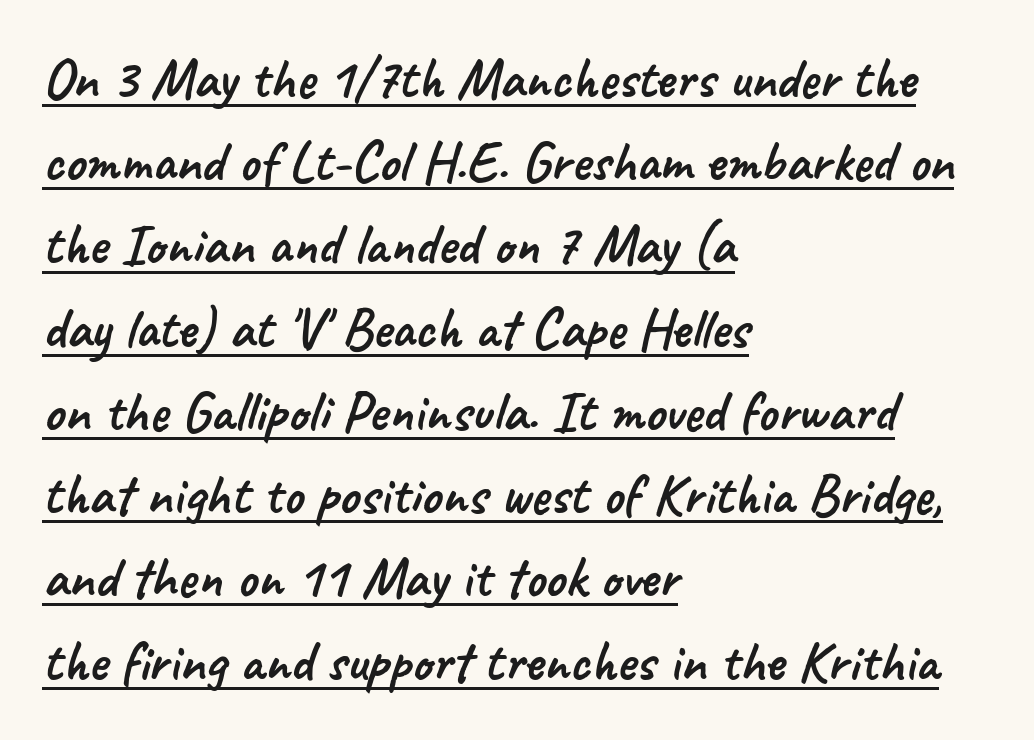
Q: Is the typeface a serif or a sans-serif typeface? A: Sans-serif.
Q: Is the text underlined? A: Yes.
Q: How is the paragraph aligned? A: Left-aligned.
Q: Is the spacing between letters normal or unusually wide? A: Normal.
Q: Is the spacing between lines tight, normal or loose? A: Normal.
Q: Width (condensed, normal, or wide)? A: Normal.
Q: Stroke contrast? A: Low.
Q: x-height? A: Small.
Q: Monospaced? A: No.
